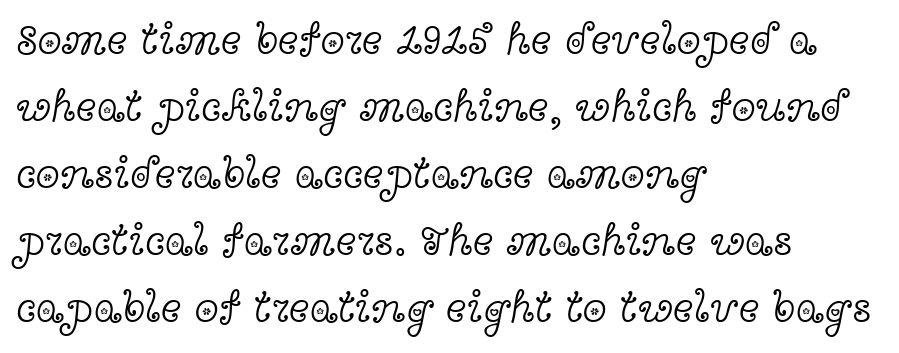
You can tell from the footed stems that serif type was used. Honestly, the letter spacing is just normal — you wouldn't notice it. Is the type heavy? It reads as light-to-regular instead.
